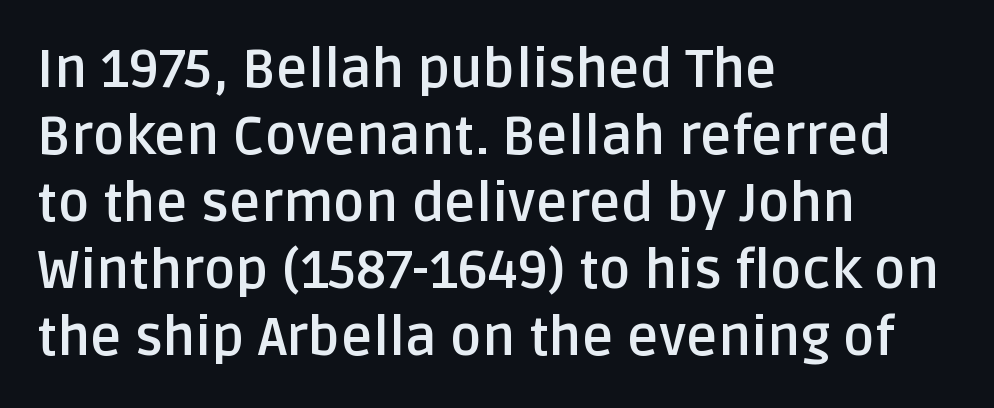
Here the designer chose a conventional face with non-uniform glyph widths. The passage shown has conventional tracking throughout. Decoration check: the copy has no underline. Every character sits straight up, as roman type does. The lines in this sample share a left origin and differ only in where they stop.
